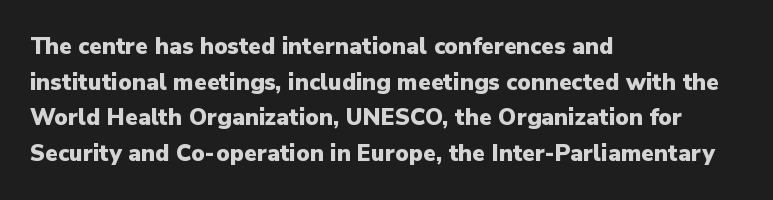
Q: Is the text bold? A: Yes.
Q: Is the text italic (slanted)? A: No, it is upright.
Q: Is the text underlined? A: No.
Q: How is the paragraph aligned? A: Left-aligned.
Q: Is the spacing between letters normal or unusually wide? A: Normal.
Q: Is the spacing between lines tight, normal or loose? A: Normal.
